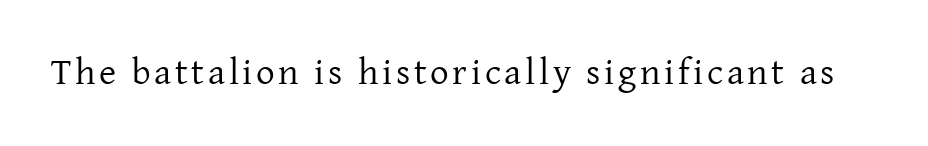
{"serif": "yes", "italic": "no", "bold": "no", "weight": "regular", "width": "normal", "stroke_contrast": "low", "x_height": "medium", "monospaced": "no", "underline": "no", "glyph_px": 37}
